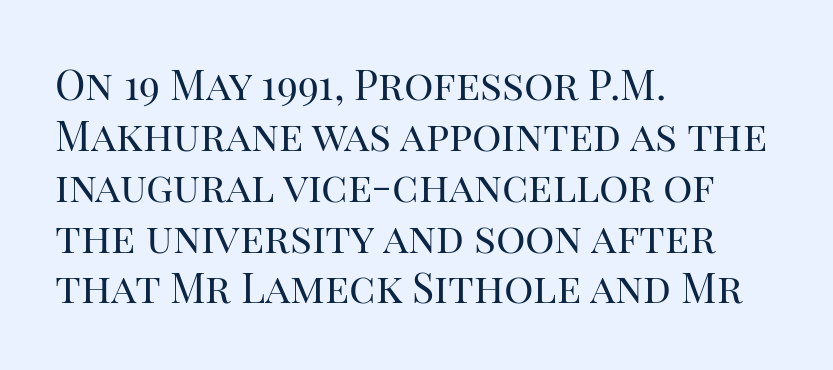
{"serif": "yes", "italic": "no", "bold": "no", "weight": "regular", "width": "normal", "stroke_contrast": "high", "x_height": "large", "monospaced": "no", "underline": "no", "align": "left", "line_spacing_ratio": 1.24, "letter_spacing": "normal", "letter_spacing_em": 0.0, "glyph_px": 41}
